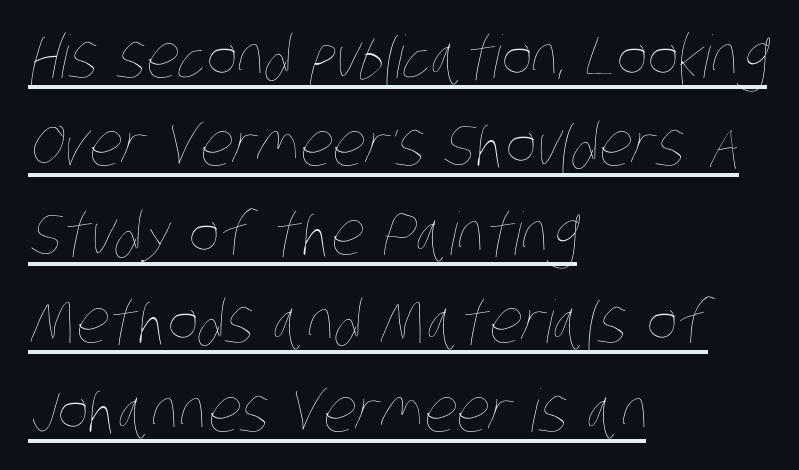
Q: Is the text bold? A: No.
Q: Is the text underlined? A: Yes.
Q: How is the paragraph aligned? A: Left-aligned.
Q: Is the spacing between letters normal or unusually wide? A: Normal.
Q: Is the spacing between lines tight, normal or loose? A: Normal.
Q: Width (condensed, normal, or wide)? A: Condensed.
Q: Stroke contrast? A: Low.
Q: x-height? A: Large.
Q: Monospaced? A: No.
